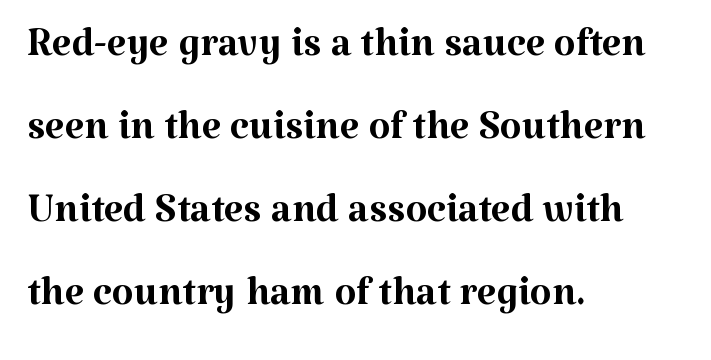
These lines are rendered in a variable-pitch font. The strokes are not fattened; the text isn't bold. Nobody drew a line under any word here. The designer went with a serif here, giving each stem small feet.
